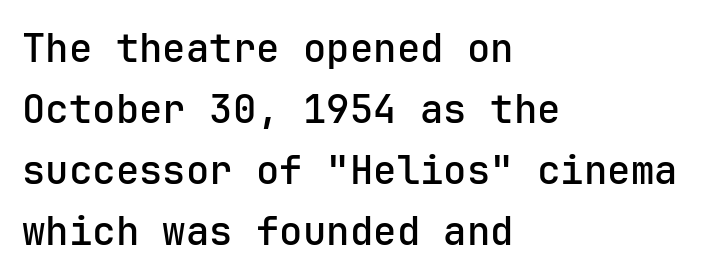
Horizontally, the lines are justified to the leading edge only. The line texture is even and compact thanks to regular tracking. This block has exactly the height ordinary leading produces. Grotesque or geometric, the face here clearly has no serifs. In terms of posture, this sample is upright.
